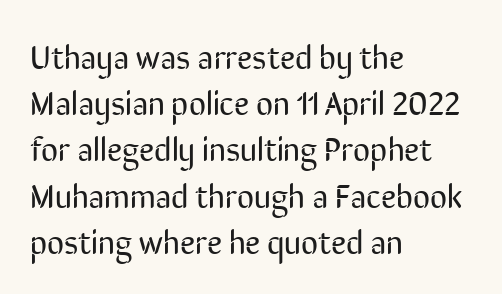
A light-to-regular cut is what we see here. Letter spacing: default. Anything drawn beneath the words? Only blank space. A roman cut, with each character standing at attention. A typesetter would call this proportional, since set widths differ per character.
